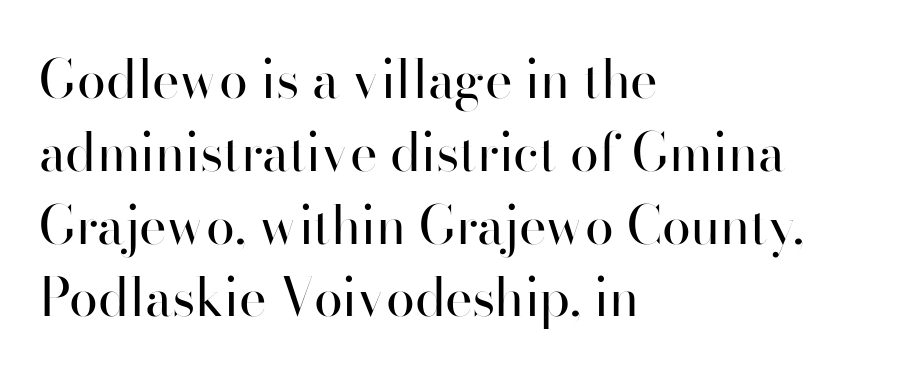
The passage shown is typeset with a sans-serif family. Posture: vertical. A normal amount of white space separates one row of letters from the next. Which margin do the lines hug? The left one — the right edge is uneven. The space beneath each line is pristine and unruled.
